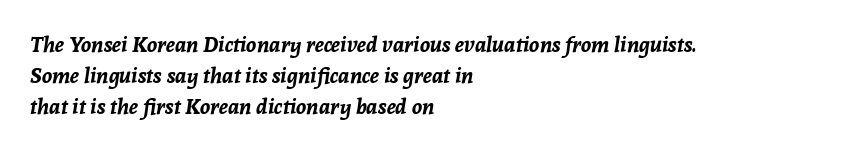
{"italic": "yes", "lean": "right", "slant_degrees": 8, "bold": "yes", "underline": "no", "align": "left", "line_spacing": "normal", "line_spacing_ratio": 1.48, "letter_spacing": "normal", "letter_spacing_em": 0.0, "glyph_px": 21}
